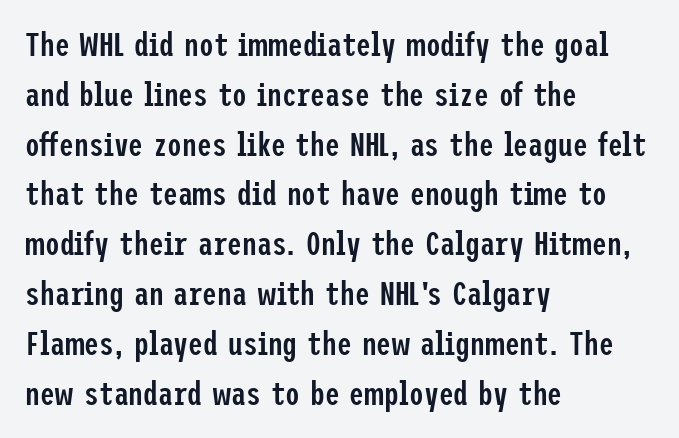
Q: Is the text bold? A: Semi-bold.
Q: Is the text italic (slanted)? A: No, it is upright.
Q: Is the typeface a serif or a sans-serif typeface? A: Sans-serif.
Q: Is the text underlined? A: No.
Q: How is the paragraph aligned? A: Left-aligned.
Q: Is the spacing between letters normal or unusually wide? A: Normal.
Q: Is the spacing between lines tight, normal or loose? A: Normal.
Q: Width (condensed, normal, or wide)? A: Condensed.
Q: Stroke contrast? A: Low.
Q: x-height? A: Medium.
